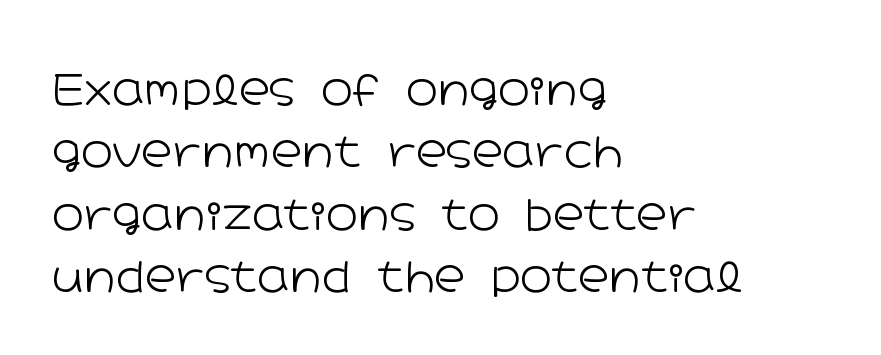
Q: Is the text bold? A: No.
Q: Is the text italic (slanted)? A: No, it is upright.
Q: Is the typeface a serif or a sans-serif typeface? A: Sans-serif.
Q: Is the text underlined? A: No.
Q: How is the paragraph aligned? A: Left-aligned.
Q: Is the spacing between letters normal or unusually wide? A: Normal.
Q: Is the spacing between lines tight, normal or loose? A: Normal.
Q: Width (condensed, normal, or wide)? A: Wide.
Q: Stroke contrast? A: Low.
Q: x-height? A: Medium.
Q: Monospaced? A: No.
